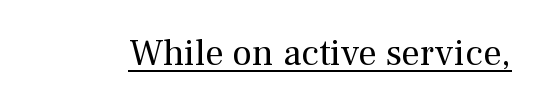
Q: Is the text bold? A: No.
Q: Is the text italic (slanted)? A: No, it is upright.
Q: Is the typeface a serif or a sans-serif typeface? A: Serif.
Q: Is the text underlined? A: Yes.
Q: Is the spacing between letters normal or unusually wide? A: Normal.
Q: Width (condensed, normal, or wide)? A: Normal.
Q: Stroke contrast? A: Medium.
Q: x-height? A: Medium.
Q: Monospaced? A: No.
